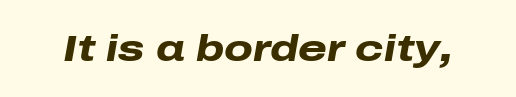
Q: Is the text bold? A: Yes.
Q: Is the text italic (slanted)? A: Yes, it leans right by about 10 degrees.
Q: Is the text underlined? A: No.
Q: Is the spacing between letters normal or unusually wide? A: Normal.
Q: Width (condensed, normal, or wide)? A: Wide.
Q: Stroke contrast? A: Low.
Q: x-height? A: Medium.
Q: Monospaced? A: No.
